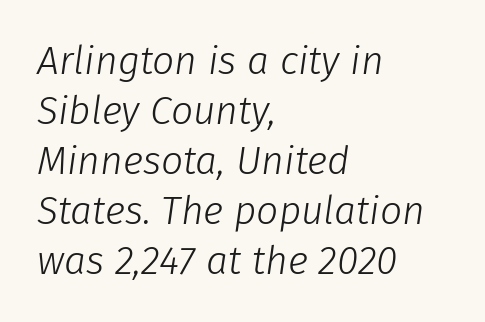
Q: Is the text bold? A: No.
Q: Is the text italic (slanted)? A: Yes, it leans right by about 8 degrees.
Q: Is the text underlined? A: No.
Q: How is the paragraph aligned? A: Left-aligned.
Q: Is the spacing between letters normal or unusually wide? A: Normal.
Q: Is the spacing between lines tight, normal or loose? A: Normal.
Q: Width (condensed, normal, or wide)? A: Normal.
Q: Stroke contrast? A: Low.
Q: x-height? A: Medium.
Q: Monospaced? A: No.
